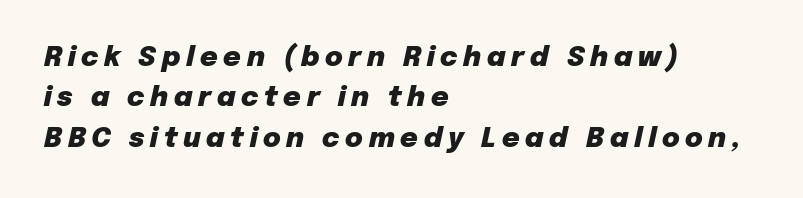
{"italic": "yes", "lean": "right", "slant_degrees": 12, "bold": "yes", "underline": "no", "align": "left", "line_spacing": "normal", "line_spacing_ratio": 1.5, "letter_spacing": "wide", "letter_spacing_em": 0.21, "glyph_px": 27}
